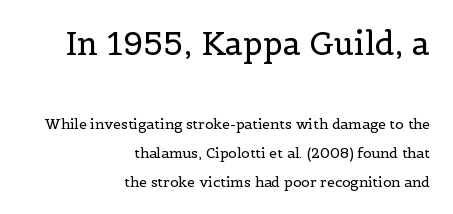
Q: Is the text bold? A: No.
Q: Is the text italic (slanted)? A: No, it is upright.
Q: Is the typeface a serif or a sans-serif typeface? A: Serif.
Q: Is the text underlined? A: No.
Q: How is the paragraph aligned? A: Right-aligned.
Q: Is the spacing between letters normal or unusually wide? A: Normal.
Q: Is the spacing between lines tight, normal or loose? A: Loose.
Q: Which block of text is set in a larger size, the first (top) or the second (bottom)? A: The first (top) one.
Q: Width (condensed, normal, or wide)? A: Normal.
Q: x-height? A: Medium.
Q: Monospaced? A: No.
